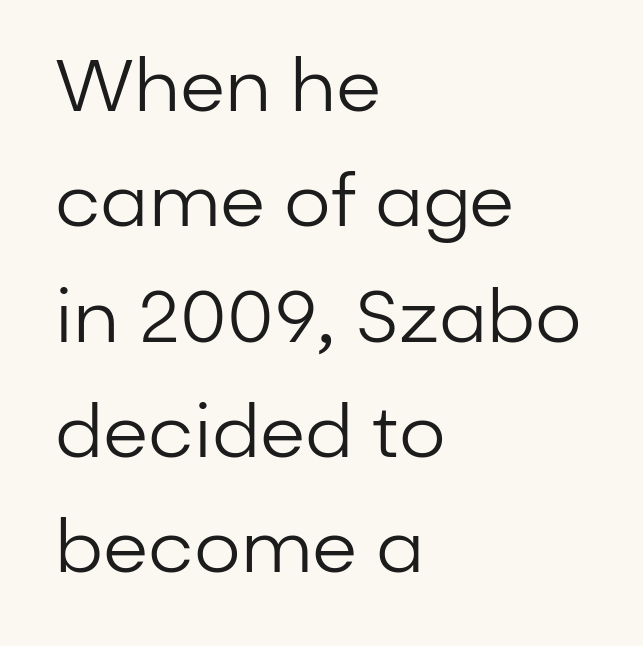
{"serif": "no", "italic": "no", "bold": "no", "weight": "regular", "width": "normal", "stroke_contrast": "low", "x_height": "medium", "monospaced": "no", "underline": "no", "align": "left", "line_spacing": "normal", "line_spacing_ratio": 1.58, "letter_spacing": "normal", "letter_spacing_em": 0.0, "glyph_px": 73}
